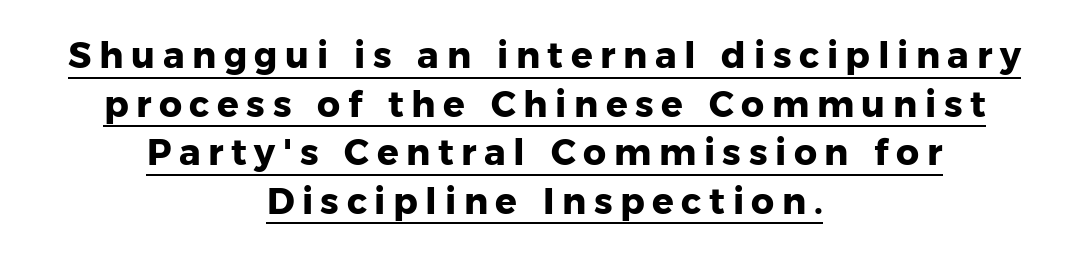
Characters follow at a spacing far wider than the type designer built in. A typesetter would mark this as roman, not italic. Notice how the passage keeps no hard edge, just a central spine. The typeface chosen for these lines omits serifs. Students, observe: this is what conventionally led text looks like. The letters are bold, with thick, heavy strokes.
